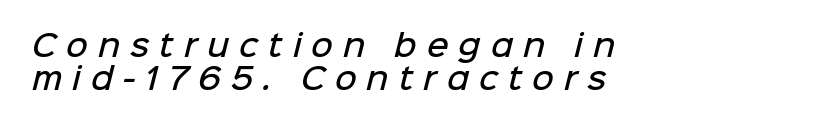
If you measured baseline to baseline, you'd find a short distance. Each line starts at the same left margin while the right side varies. Each letter keeps its own natural width here, so spacing adapts to shape. Beneath every word, the page is bare.
